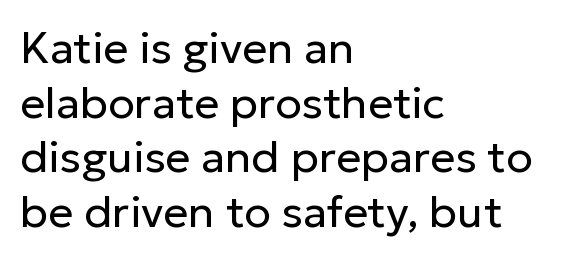
The letters stand upright; this is a roman face. Regarding serifs, this sample does without them. Descenders hang freely into open space. Leftover space on each line is placed entirely after the last word.
